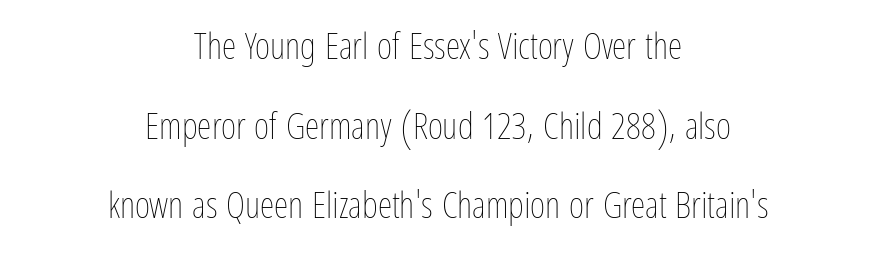
Q: Is the text bold? A: No.
Q: Is the text italic (slanted)? A: No, it is upright.
Q: Is the text underlined? A: No.
Q: How is the paragraph aligned? A: Centered.
Q: Is the spacing between letters normal or unusually wide? A: Normal.
Q: Is the spacing between lines tight, normal or loose? A: Loose.
Q: Width (condensed, normal, or wide)? A: Condensed.
Q: Stroke contrast? A: Low.
Q: x-height? A: Medium.
Q: Monospaced? A: No.
